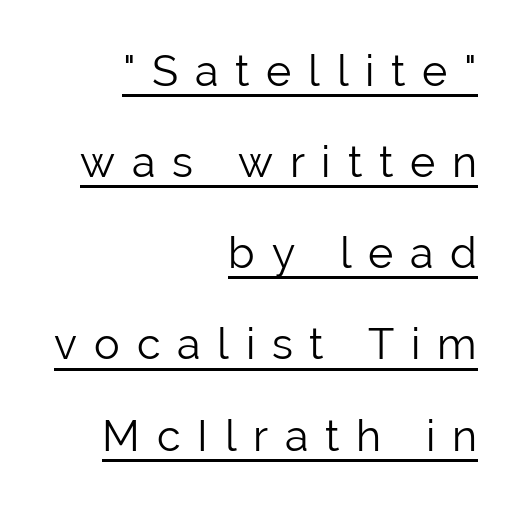
Q: Is the text bold? A: No.
Q: Is the text italic (slanted)? A: No, it is upright.
Q: Is the typeface a serif or a sans-serif typeface? A: Sans-serif.
Q: Is the text underlined? A: Yes.
Q: How is the paragraph aligned? A: Right-aligned.
Q: Is the spacing between letters normal or unusually wide? A: Unusually wide.
Q: Is the spacing between lines tight, normal or loose? A: Loose.
Q: Width (condensed, normal, or wide)? A: Normal.
Q: Stroke contrast? A: Low.
Q: x-height? A: Medium.
Q: Monospaced? A: No.
